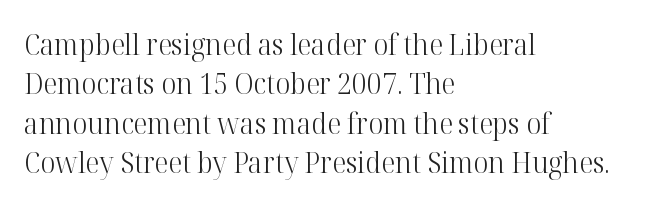
The image shows 29 px light serif type, upright; set left-aligned, normal line spacing (1.36x), normal letter spacing, not underlined; high stroke contrast and a medium x-height.
